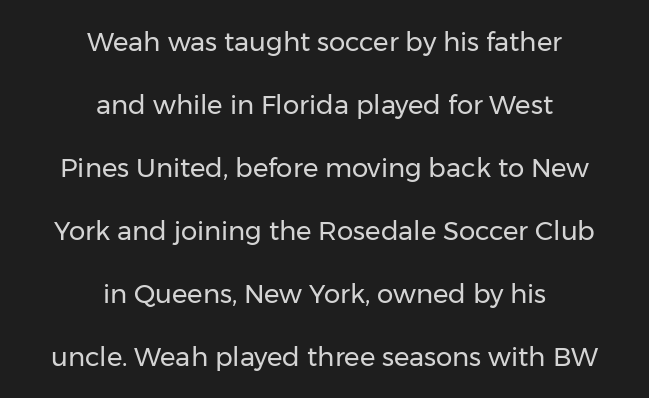
Honestly, the rows look like they've been pulled way apart. Is the stroke heavy? The answer is a plain regular-or-lighter. Vertical strokes here are truly vertical. The gap between lines stays unmarked. Observe the ordinary spacing: letters are neighbours, not strangers. Compared with a flush-left layout, this one balances lines on the center instead.
